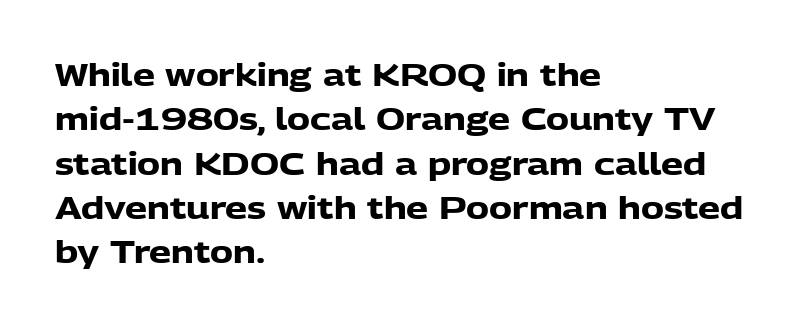
The image shows 31 px heavy sans-serif type, upright; set left-aligned, normal line spacing (1.43x), normal letter spacing, not underlined; low stroke contrast and a medium x-height.
